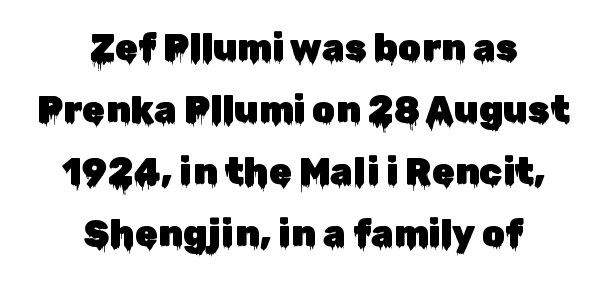
The image shows 37 px sans-serif type, upright; set centered, normal line spacing (1.68x), normal letter spacing, not underlined; low stroke contrast and a medium x-height.
